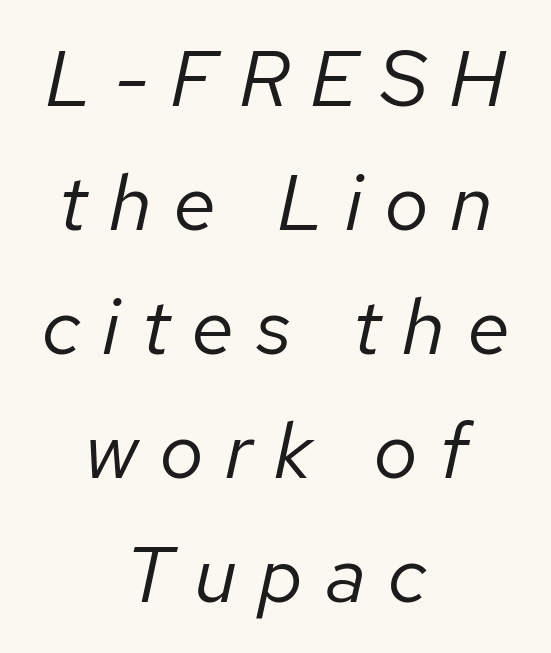
{"italic": "yes", "lean": "right", "slant_degrees": 12, "bold": "no", "weight": "regular", "width": "normal", "stroke_contrast": "low", "x_height": "medium", "monospaced": "no", "underline": "no", "align": "center", "line_spacing": "normal", "line_spacing_ratio": 1.57, "letter_spacing": "wide", "letter_spacing_em": 0.27, "glyph_px": 79}
